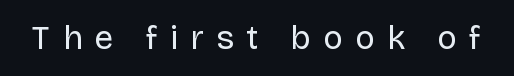
The image shows 33 px regular-weight sans-serif type, upright; set unusually wide letter spacing (+0.37 em), not underlined; low stroke contrast and a large x-height.
